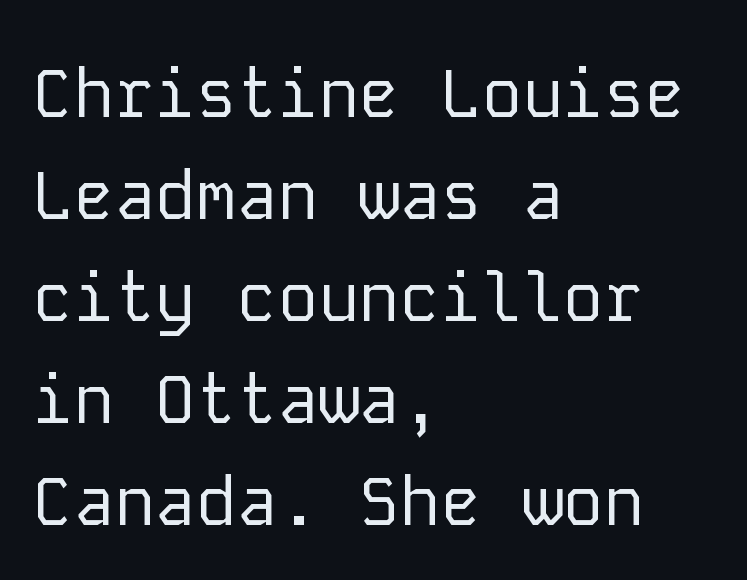
The image shows 68 px regular-weight sans-serif type, upright, monospaced; set left-aligned, normal line spacing (1.5x), normal letter spacing, not underlined; low stroke contrast and a medium x-height.
